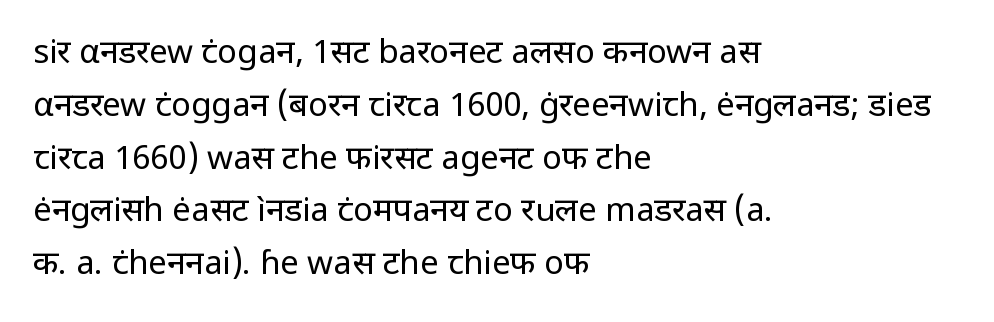
The image shows 33 px regular-weight sans-serif type, upright; set left-aligned, normal line spacing (1.6x), normal letter spacing, not underlined; low stroke contrast and a medium x-height.
